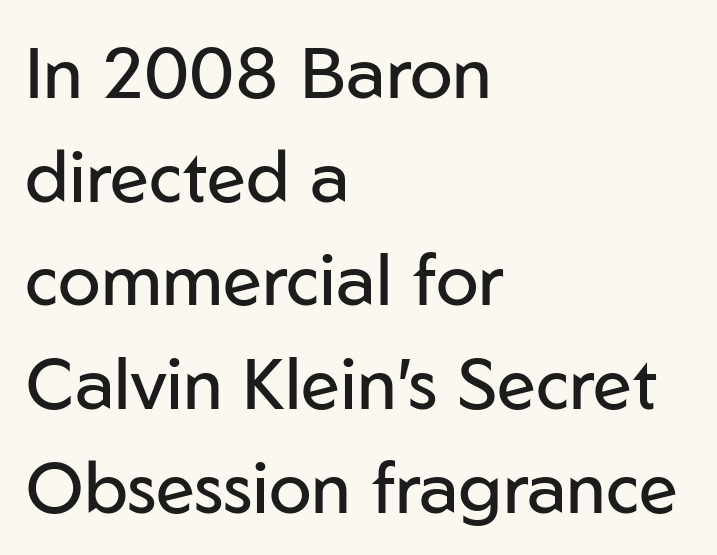
This rendering leaves character spacing at its baseline value. Posture: upright roman. Beneath every word, the page is bare. Weight: not bold — regular or lighter. Looks like regular typesetting: each glyph gets only the width it needs.
